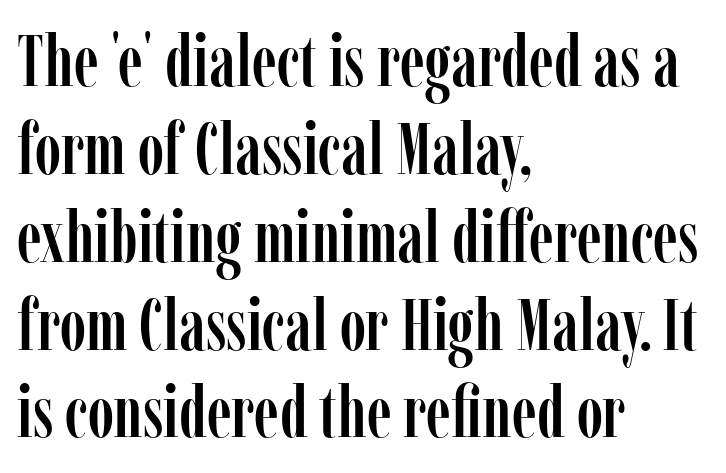
The image shows 72 px condensed serif type, upright; set left-aligned, line spacing 1.22x, normal letter spacing, not underlined; low stroke contrast and a medium x-height.
